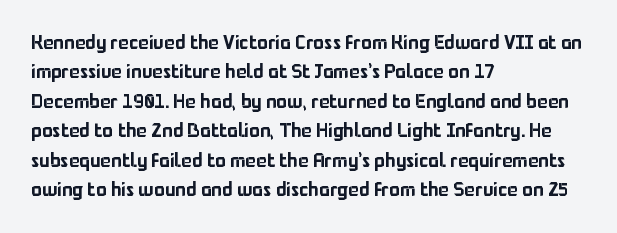
The image shows 20 px text type, upright; set left-aligned, normal line spacing (1.47x), normal letter spacing, not underlined.
